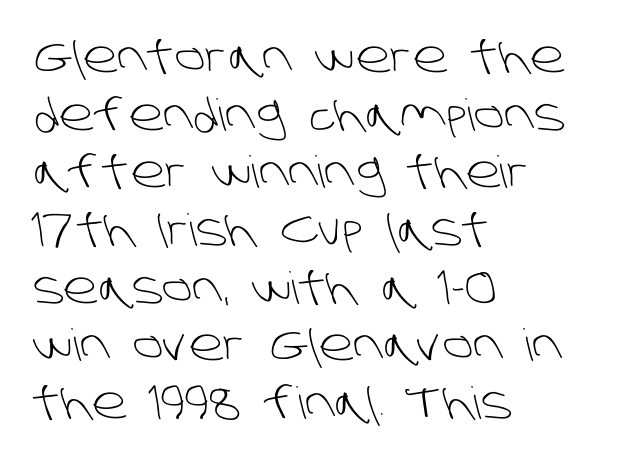
The image shows 44 px light sans-serif type; set left-aligned, normal line spacing (1.31x), normal letter spacing, not underlined; low stroke contrast and a large x-height.
